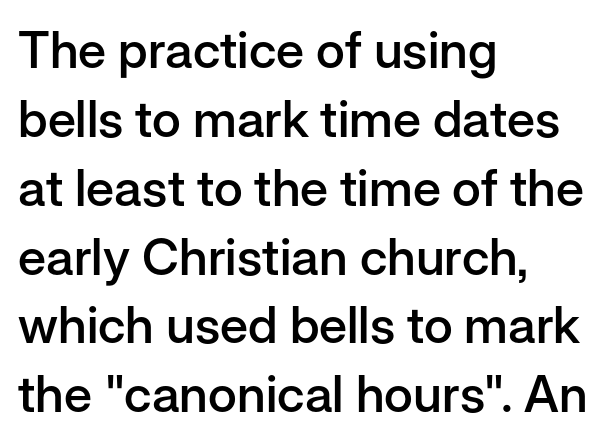
Q: Is the text bold? A: Semi-bold.
Q: Is the text italic (slanted)? A: No, it is upright.
Q: Is the typeface a serif or a sans-serif typeface? A: Sans-serif.
Q: Is the text underlined? A: No.
Q: How is the paragraph aligned? A: Left-aligned.
Q: Is the spacing between letters normal or unusually wide? A: Normal.
Q: Is the spacing between lines tight, normal or loose? A: Normal.
Q: Width (condensed, normal, or wide)? A: Normal.
Q: Stroke contrast? A: Low.
Q: x-height? A: Medium.
Q: Monospaced? A: No.
